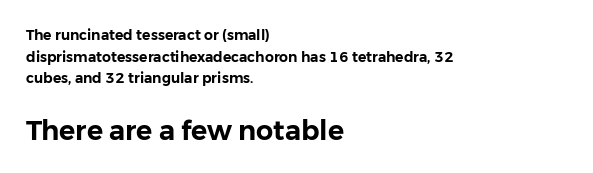
Q: Is the text italic (slanted)? A: No, it is upright.
Q: Is the text underlined? A: No.
Q: How is the paragraph aligned? A: Left-aligned.
Q: Is the spacing between letters normal or unusually wide? A: Normal.
Q: Is the spacing between lines tight, normal or loose? A: Normal.
Q: Which block of text is set in a larger size, the first (top) or the second (bottom)? A: The second (bottom) one.
